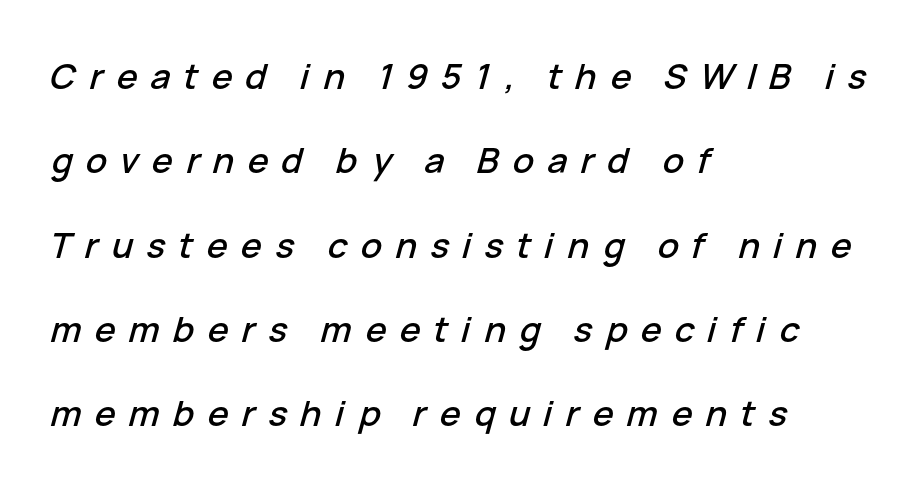
{"italic": "yes", "lean": "right", "slant_degrees": 15, "width": "normal", "stroke_contrast": "low", "x_height": "medium", "monospaced": "no", "underline": "no", "align": "left", "line_spacing": "loose", "line_spacing_ratio": 2.41, "letter_spacing": "wide", "letter_spacing_em": 0.38, "glyph_px": 35}
